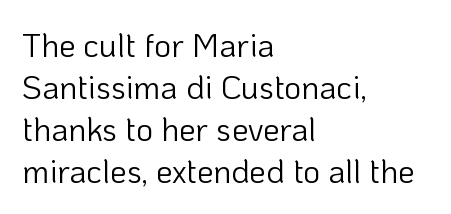
Type style note: lacks serifs. Evenly set lines give the paragraph a standard silhouette. The string is rendered with underlining switched off. Does extra space separate the letters? No, they use regular spacing. In CSS terms this would be text-align: left. Ascenders rise straight up at ninety degrees.
